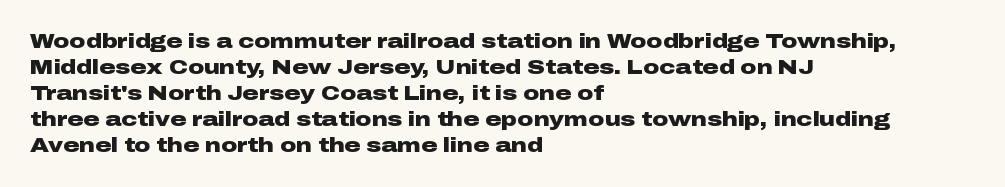
The image shows 20 px bold type, upright; set left-aligned, normal line spacing (1.3x), normal letter spacing, not underlined.
